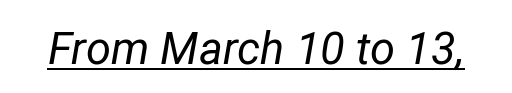
The image shows 45 px regular-weight type, italic (leaning right); set normal letter spacing, underlined; low stroke contrast and a medium x-height.
